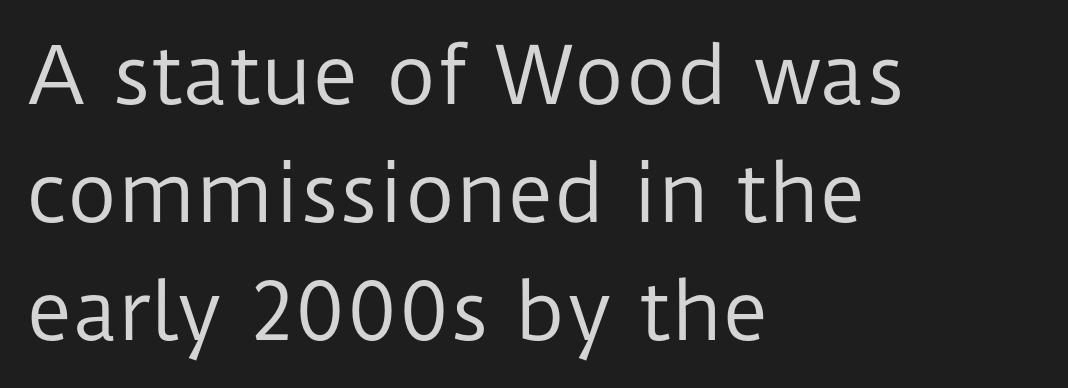
Each letter's strokes conclude bluntly, with no projecting serifs. Think of a printed novel: that variable character pitch is what you see here. Check the space under the baseline: it is left empty. If you drew a line through each stem, it would be perfectly vertical. These lines sit exactly where default settings would place them.
